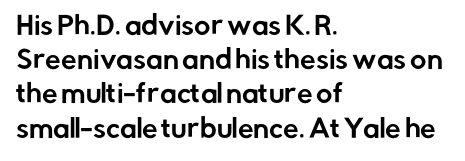
The image shows 25 px text type, upright; set left-aligned, normal line spacing (1.37x), normal letter spacing, not underlined.
